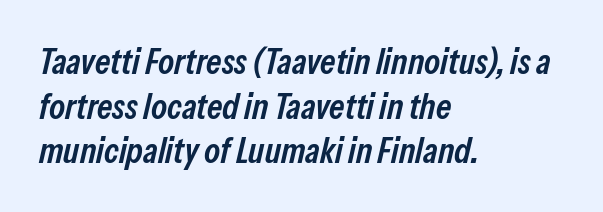
The image shows 36 px semibold, condensed type, italic (leaning right); set left-aligned, line spacing 1.24x, normal letter spacing, not underlined; low stroke contrast and a medium x-height.
